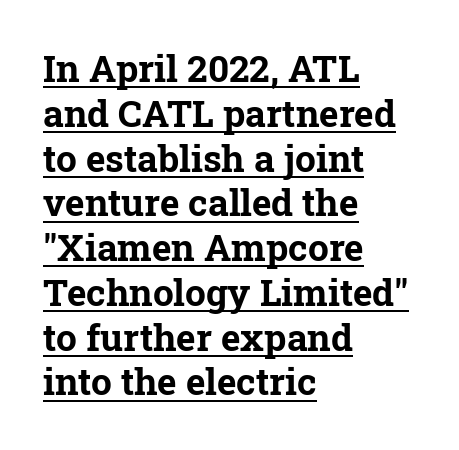
Q: Is the text bold? A: Yes.
Q: Is the text italic (slanted)? A: No, it is upright.
Q: Is the typeface a serif or a sans-serif typeface? A: Serif.
Q: Is the text underlined? A: Yes.
Q: How is the paragraph aligned? A: Left-aligned.
Q: Is the spacing between letters normal or unusually wide? A: Normal.
Q: Width (condensed, normal, or wide)? A: Normal.
Q: Stroke contrast? A: Low.
Q: x-height? A: Medium.
Q: Monospaced? A: No.
